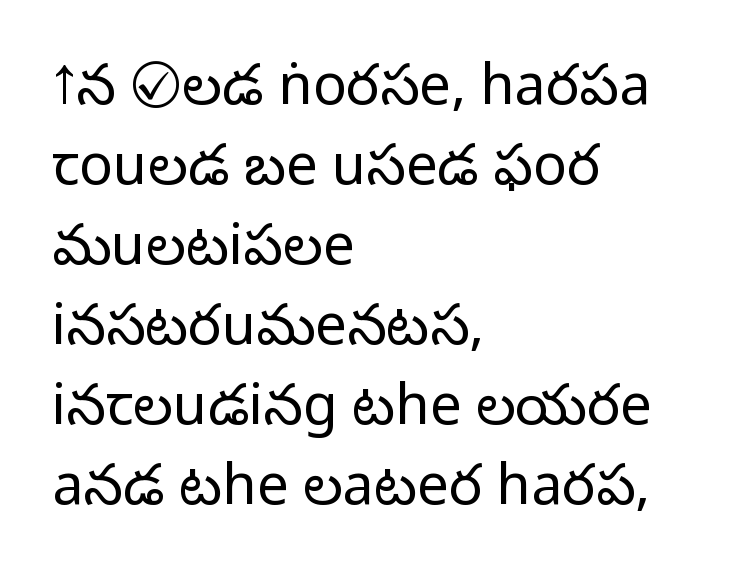
Q: Is the text bold? A: No.
Q: Is the text italic (slanted)? A: No, it is upright.
Q: Is the typeface a serif or a sans-serif typeface? A: Sans-serif.
Q: Is the text underlined? A: No.
Q: How is the paragraph aligned? A: Left-aligned.
Q: Is the spacing between letters normal or unusually wide? A: Normal.
Q: Is the spacing between lines tight, normal or loose? A: Normal.
Q: Width (condensed, normal, or wide)? A: Normal.
Q: Stroke contrast? A: Low.
Q: x-height? A: Medium.
Q: Monospaced? A: No.
